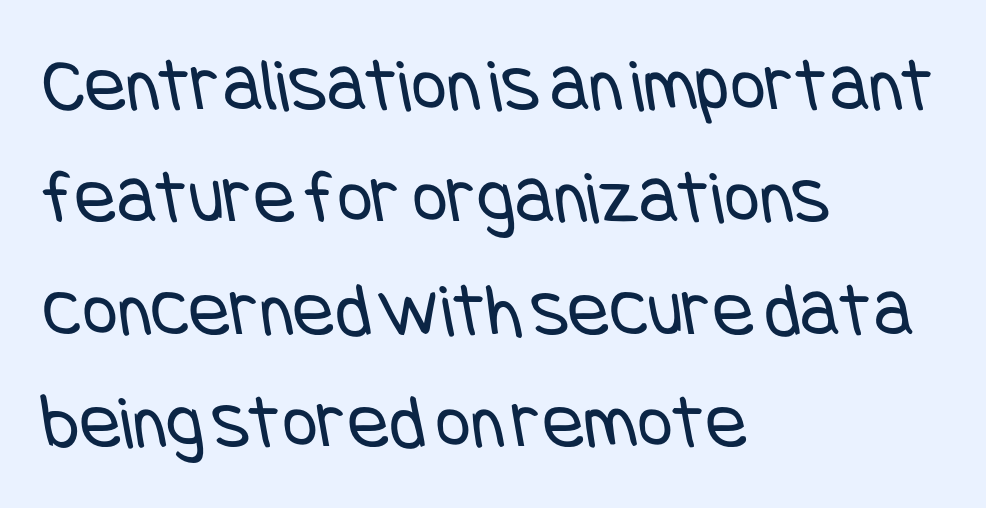
Q: Is the text bold? A: No.
Q: Is the typeface a serif or a sans-serif typeface? A: Sans-serif.
Q: Is the text underlined? A: No.
Q: How is the paragraph aligned? A: Left-aligned.
Q: Is the spacing between letters normal or unusually wide? A: Normal.
Q: Is the spacing between lines tight, normal or loose? A: Normal.
Q: Width (condensed, normal, or wide)? A: Condensed.
Q: Stroke contrast? A: Low.
Q: x-height? A: Large.
